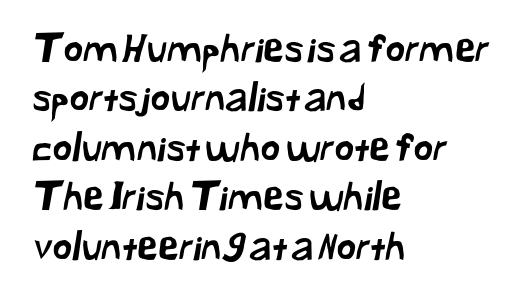
{"serif": "no", "width": "normal", "stroke_contrast": "low", "x_height": "medium", "monospaced": "no", "underline": "no", "align": "left", "line_spacing": "normal", "line_spacing_ratio": 1.3, "letter_spacing": "normal", "letter_spacing_em": 0.0, "glyph_px": 38}
